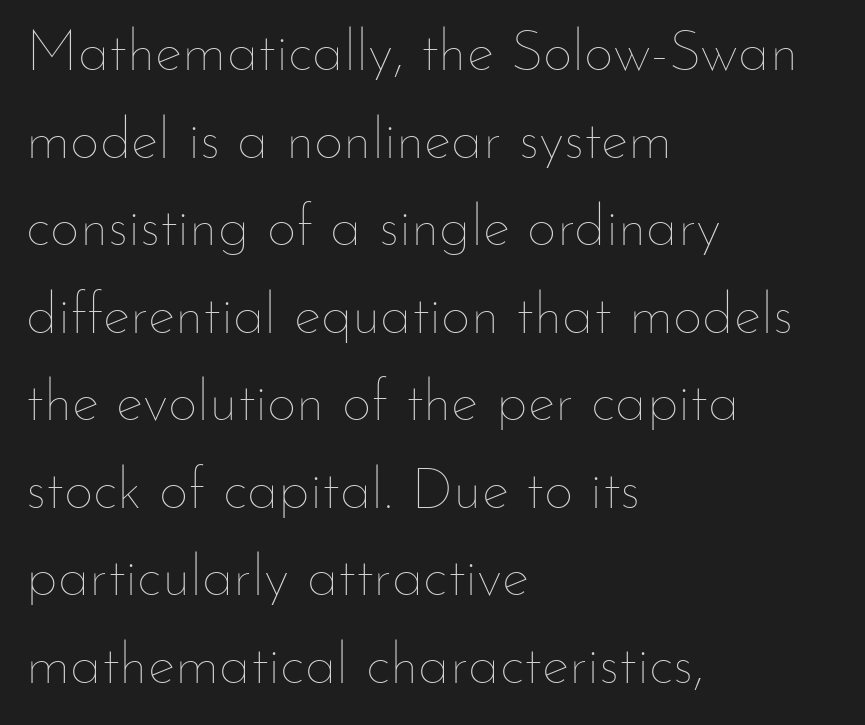
The image shows 58 px thin type, upright; set left-aligned, normal line spacing (1.51x), normal letter spacing, not underlined; low stroke contrast and a small x-height.
